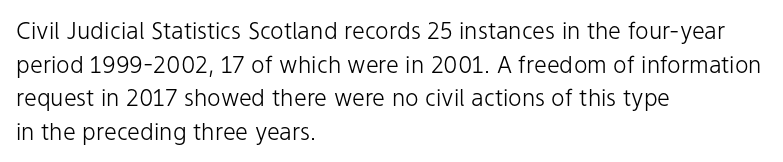
The image shows 23 px text type, upright; set left-aligned, normal line spacing (1.46x), normal letter spacing, not underlined.
